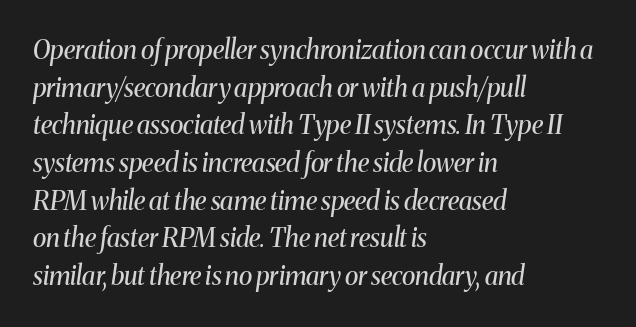
{"italic": "yes", "lean": "right", "slant_degrees": 8, "bold": "no", "underline": "no", "align": "left", "line_spacing": "normal", "line_spacing_ratio": 1.45, "letter_spacing": "normal", "letter_spacing_em": 0.0, "glyph_px": 26}
